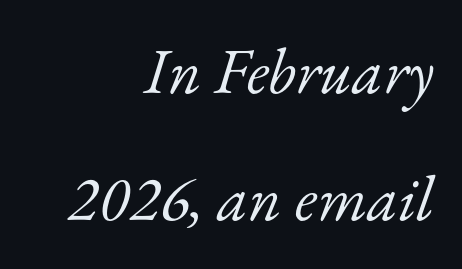
{"serif": "yes", "italic": "yes", "lean": "right", "slant_degrees": 17, "bold": "no", "weight": "light", "width": "normal", "stroke_contrast": "low", "x_height": "small", "monospaced": "no", "underline": "no", "align": "right", "line_spacing": "loose", "line_spacing_ratio": 1.99, "letter_spacing": "normal", "letter_spacing_em": 0.0, "glyph_px": 64}
